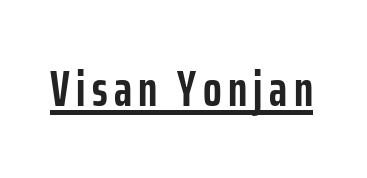
Q: Is the text bold? A: Yes.
Q: Is the text italic (slanted)? A: No, it is upright.
Q: Is the typeface a serif or a sans-serif typeface? A: Sans-serif.
Q: Is the text underlined? A: Yes.
Q: Width (condensed, normal, or wide)? A: Condensed.
Q: Stroke contrast? A: Low.
Q: x-height? A: Medium.
Q: Monospaced? A: No.
